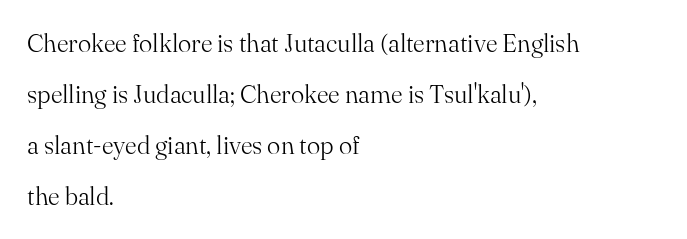
The setting favours the left margin, as ordinary paragraphs usually do. Students, note that the glyphs here touch the page at normal intervals. The words here are not underlined. Reading down the column, the eye jumps a long way to each next line. The axis of the letterforms is exactly vertical. The typesetting does not lean heavy: it is not bold.
